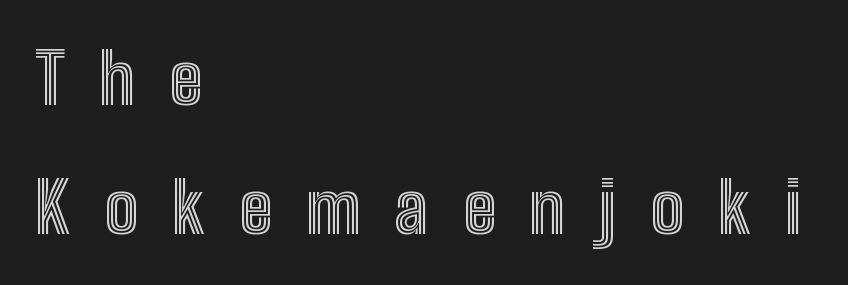
The image shows 71 px condensed type, upright; set left-aligned, line spacing 1.81x, unusually wide letter spacing (+0.48 em), not underlined; a medium x-height.
